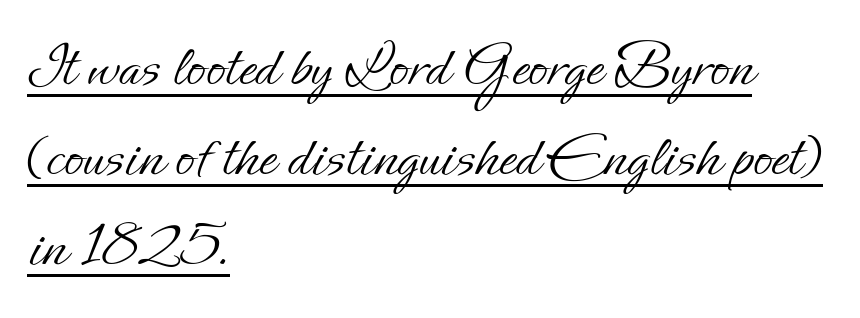
Q: Is the text bold? A: No.
Q: Is the text italic (slanted)? A: Yes.
Q: Is the text underlined? A: Yes.
Q: How is the paragraph aligned? A: Left-aligned.
Q: Is the spacing between letters normal or unusually wide? A: Normal.
Q: Is the spacing between lines tight, normal or loose? A: Normal.
Q: Width (condensed, normal, or wide)? A: Normal.
Q: Stroke contrast? A: Low.
Q: x-height? A: Small.
Q: Monospaced? A: No.
